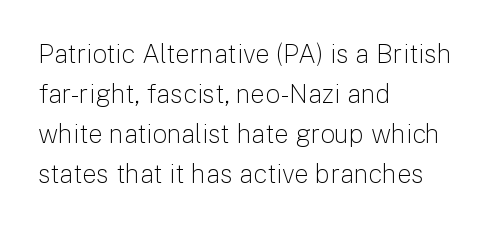
Descender tails drop into unmarked territory. Stroke mass is kept to a normal reading level or below. Default kerning and tracking; the words read as compact shapes. Teacher's note: observe the even left margin — that is flush-left alignment.
